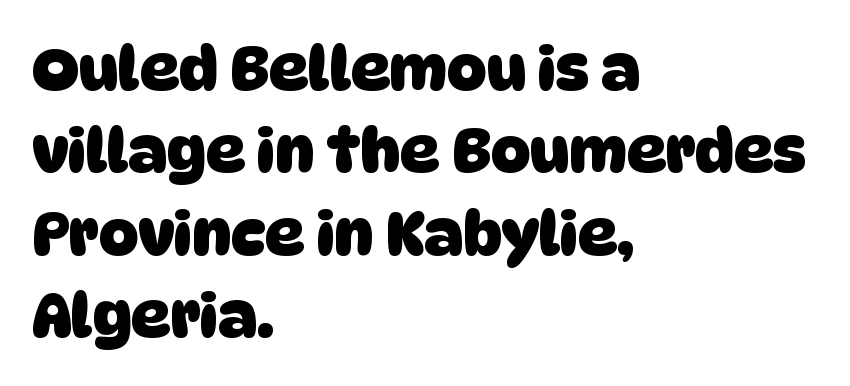
Q: Is the text bold? A: Yes.
Q: Is the typeface a serif or a sans-serif typeface? A: Sans-serif.
Q: Is the text underlined? A: No.
Q: How is the paragraph aligned? A: Left-aligned.
Q: Is the spacing between letters normal or unusually wide? A: Normal.
Q: Is the spacing between lines tight, normal or loose? A: Normal.
Q: Width (condensed, normal, or wide)? A: Normal.
Q: Stroke contrast? A: Low.
Q: x-height? A: Large.
Q: Monospaced? A: No.
